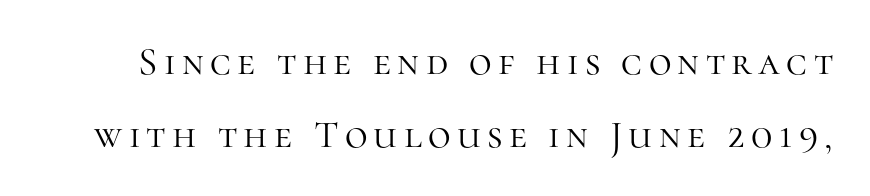
{"serif": "yes", "italic": "no", "bold": "no", "weight": "light", "width": "normal", "stroke_contrast": "high", "x_height": "medium", "monospaced": "no", "underline": "no", "line_spacing_ratio": 1.86, "glyph_px": 39}
